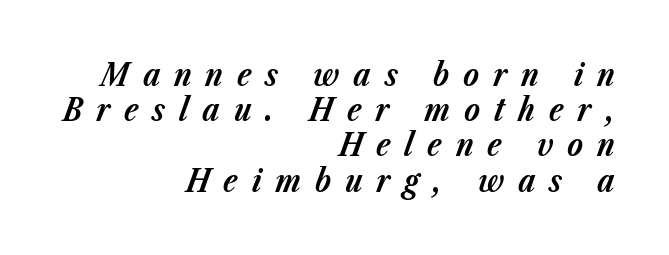
{"italic": "yes", "lean": "right", "slant_degrees": 23, "bold": "yes", "weight": "bold", "width": "normal", "stroke_contrast": "low", "x_height": "medium", "monospaced": "no", "underline": "no", "align": "right", "line_spacing": "tight", "line_spacing_ratio": 1.1, "letter_spacing": "wide", "letter_spacing_em": 0.43, "glyph_px": 32}
